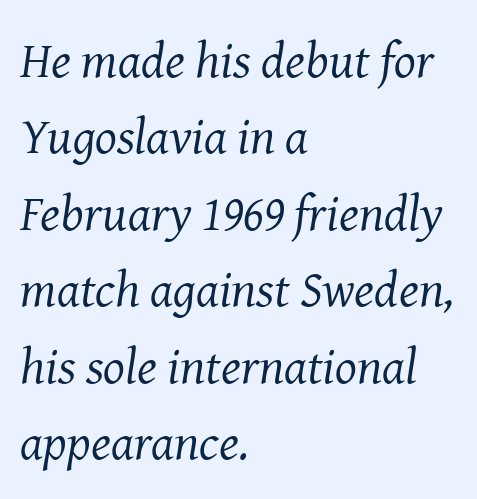
{"serif": "yes", "italic": "yes", "lean": "right", "slant_degrees": 8, "bold": "no", "weight": "regular", "width": "normal", "stroke_contrast": "medium", "x_height": "medium", "monospaced": "no", "underline": "no", "align": "left", "line_spacing": "normal", "line_spacing_ratio": 1.5, "letter_spacing": "normal", "letter_spacing_em": 0.0, "glyph_px": 51}
